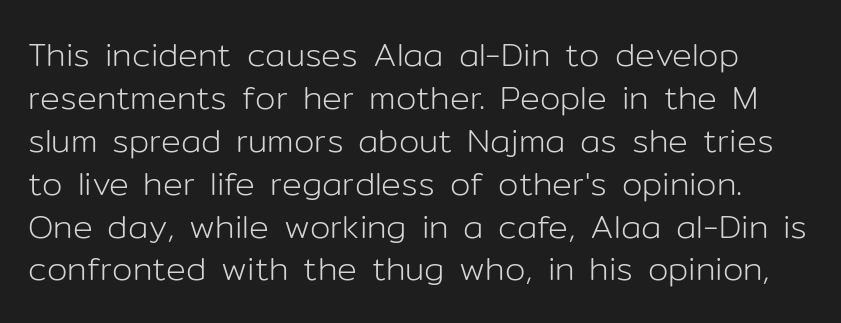
The image shows 33 px light sans-serif type, upright; set normal line spacing (1.3x), normal letter spacing, not underlined; low stroke contrast and a medium x-height.
